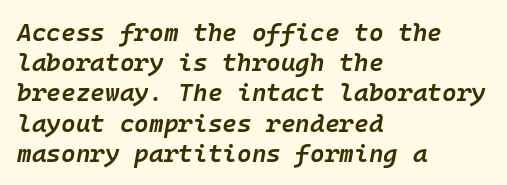
Q: Is the text bold? A: Semi-bold.
Q: Is the text italic (slanted)? A: Yes, it leans right by about 10 degrees.
Q: Is the text underlined? A: No.
Q: How is the paragraph aligned? A: Left-aligned.
Q: Is the spacing between letters normal or unusually wide? A: Normal.
